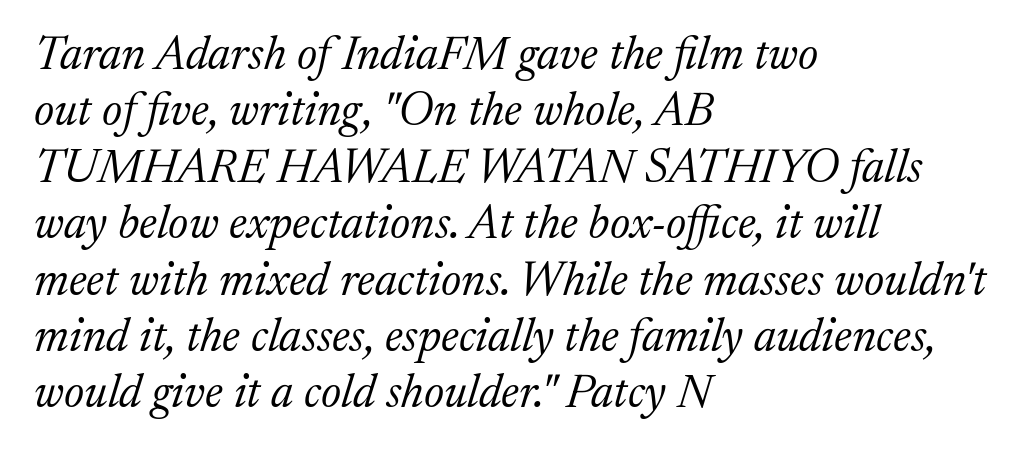
I'd call this a serif setting — the letters wear small feet. Check under the words: just untouched page. The passage shown leans; its letterforms are oblique. Between one letter and the next there's only the usual sliver of space.
